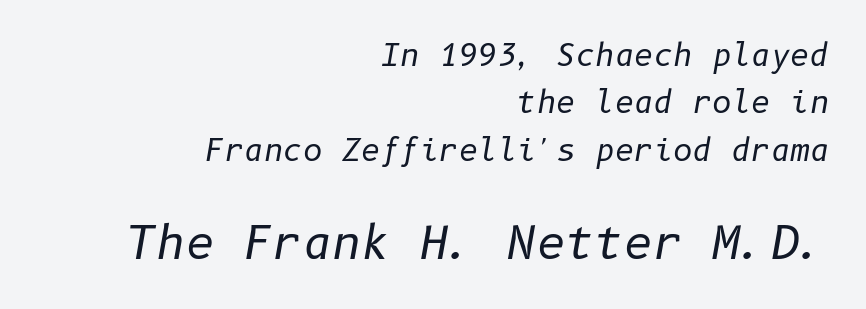
Q: Is the text bold? A: No.
Q: Is the text italic (slanted)? A: Yes, it leans right by about 10 degrees.
Q: Is the text underlined? A: No.
Q: How is the paragraph aligned? A: Right-aligned.
Q: Is the spacing between letters normal or unusually wide? A: Normal.
Q: Is the spacing between lines tight, normal or loose? A: Normal.
Q: Which block of text is set in a larger size, the first (top) or the second (bottom)? A: The second (bottom) one.
Q: Width (condensed, normal, or wide)? A: Normal.
Q: Stroke contrast? A: Low.
Q: x-height? A: Medium.
